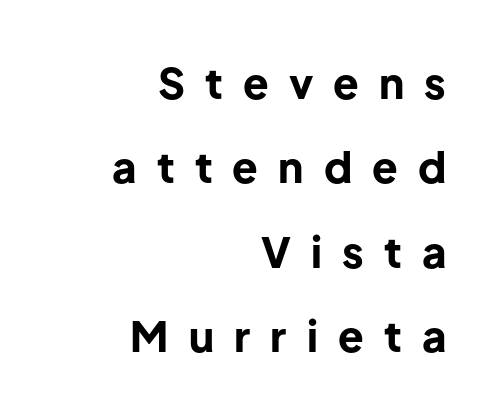
The image shows 42 px bold sans-serif type, upright; set right-aligned, loose line spacing (2.01x), unusually wide letter spacing (+0.48 em), not underlined; low stroke contrast and a medium x-height.
